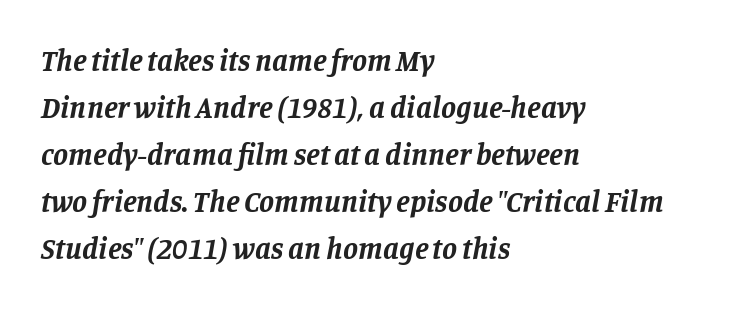
Descender tails drop into unmarked territory. If you drew a line through each stem, it would be angled. Short note: letters normally spaced. Regarding leading, the lines here are spaced in the standard way. These lines are composed in type with serifs. Is the block centered? No — it sits flush against the left margin.
